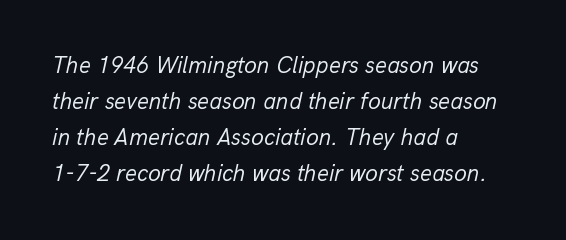
Q: Is the text bold? A: No.
Q: Is the text italic (slanted)? A: Yes, it leans right by about 13 degrees.
Q: Is the text underlined? A: No.
Q: How is the paragraph aligned? A: Left-aligned.
Q: Is the spacing between letters normal or unusually wide? A: Normal.
Q: Is the spacing between lines tight, normal or loose? A: Normal.
